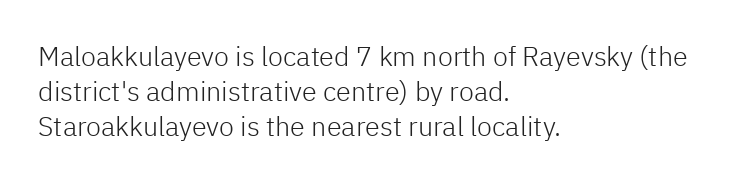
{"italic": "no", "bold": "no", "underline": "no", "align": "left", "line_spacing": "normal", "line_spacing_ratio": 1.3, "letter_spacing": "normal", "letter_spacing_em": 0.0, "glyph_px": 27}
